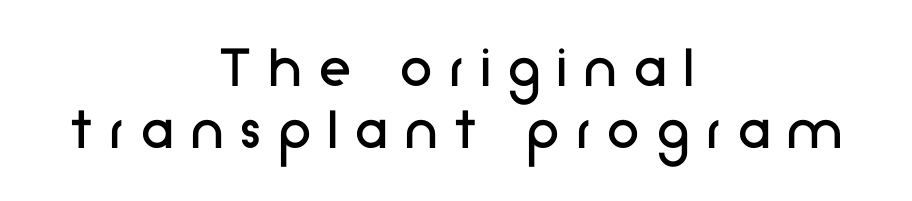
Descenders hang freely into open space. Horizontally, the lines are justified to the midpoint only. A typesetter would call this leading minimal, almost set solid. This sample uses an upright cut, with every glyph sitting square on the baseline.
